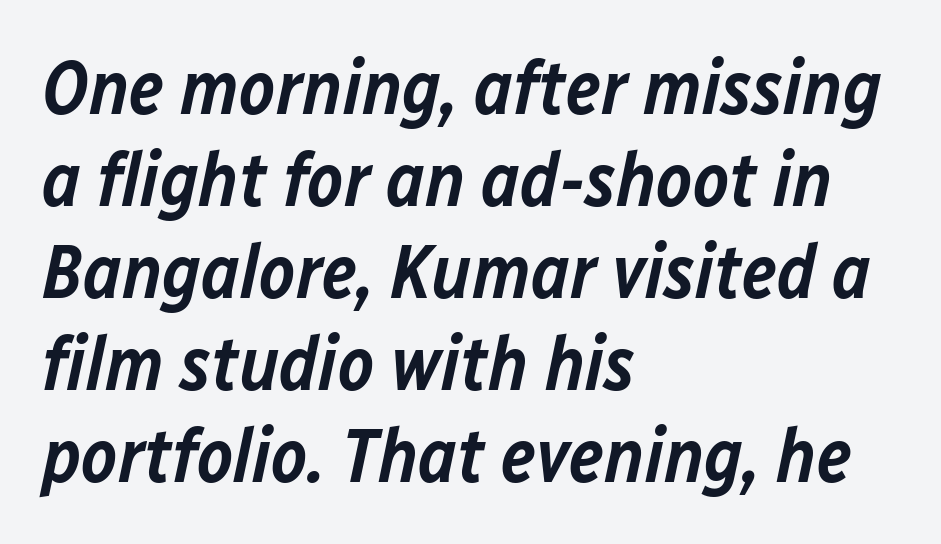
{"italic": "yes", "lean": "right", "slant_degrees": 12, "bold": "semi", "weight": "semibold", "width": "normal", "stroke_contrast": "low", "x_height": "medium", "monospaced": "no", "underline": "no", "align": "left", "line_spacing_ratio": 1.21, "letter_spacing": "normal", "letter_spacing_em": 0.0, "glyph_px": 76}
